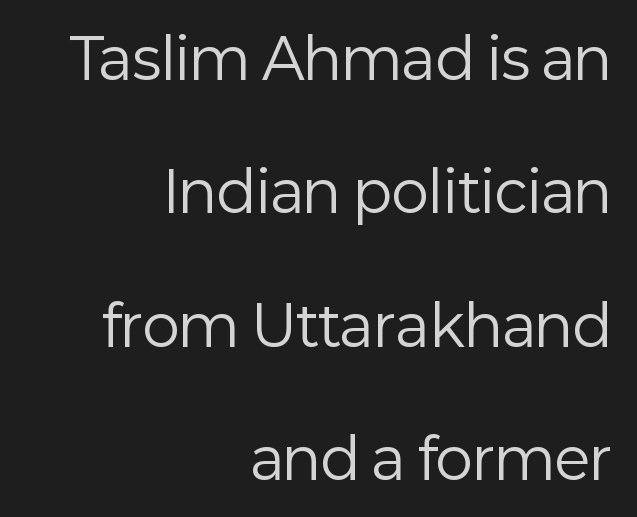
Line spacing here is loose. A clean baseline with only descenders dipping below it. Notice how the passage keeps a crisp vertical edge on the right only. These lines are rendered in a variable-pitch font.
